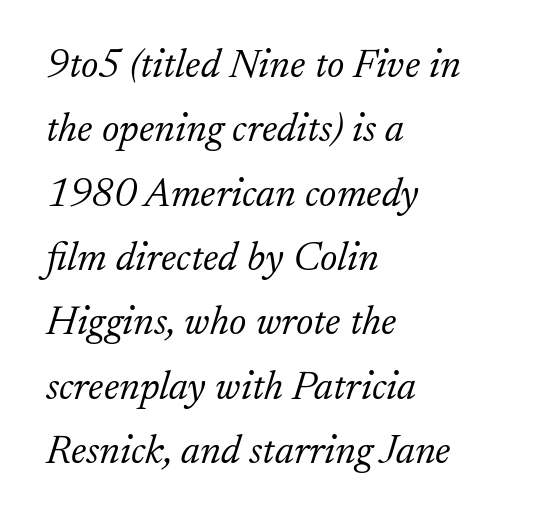
Q: Is the text bold? A: No.
Q: Is the text italic (slanted)? A: Yes, it leans right by about 17 degrees.
Q: Is the typeface a serif or a sans-serif typeface? A: Serif.
Q: Is the text underlined? A: No.
Q: How is the paragraph aligned? A: Left-aligned.
Q: Is the spacing between letters normal or unusually wide? A: Normal.
Q: Is the spacing between lines tight, normal or loose? A: Normal.
Q: Width (condensed, normal, or wide)? A: Normal.
Q: Stroke contrast? A: Low.
Q: x-height? A: Small.
Q: Monospaced? A: No.
